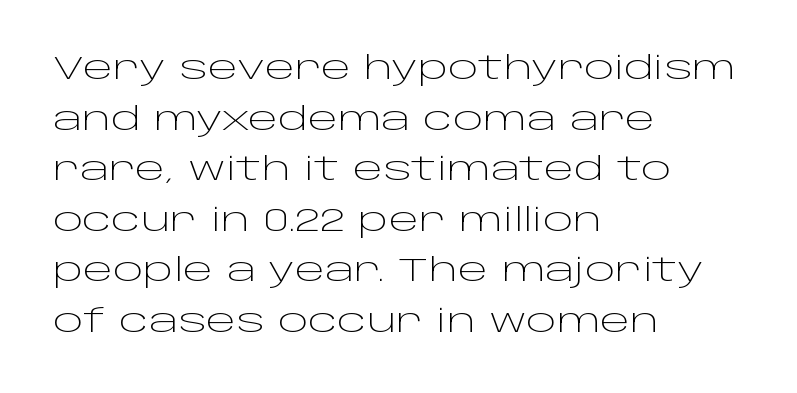
The image shows 32 px light, wide sans-serif type, upright; set left-aligned, normal line spacing (1.58x), normal letter spacing, not underlined; low stroke contrast and a large x-height.
